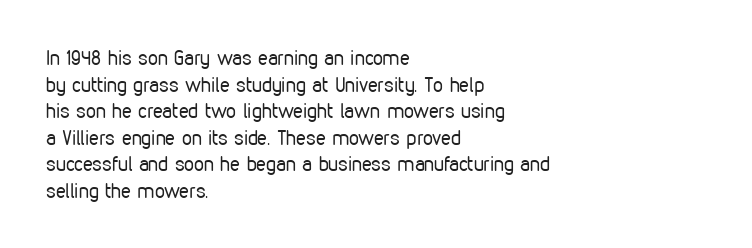
Q: Is the text bold? A: No.
Q: Is the text italic (slanted)? A: No, it is upright.
Q: Is the text underlined? A: No.
Q: How is the paragraph aligned? A: Left-aligned.
Q: Is the spacing between letters normal or unusually wide? A: Normal.
Q: Is the spacing between lines tight, normal or loose? A: Normal.
